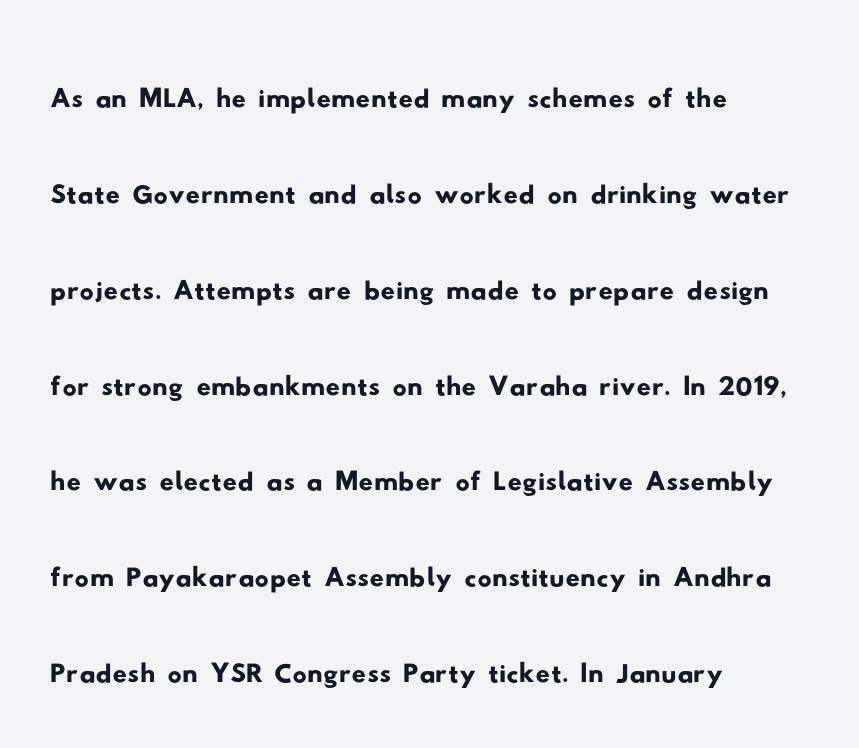
The image shows 71 px wide sans-serif type; set left-aligned, normal line spacing (1.35x), normal letter spacing, not underlined; low stroke contrast and a small x-height.
